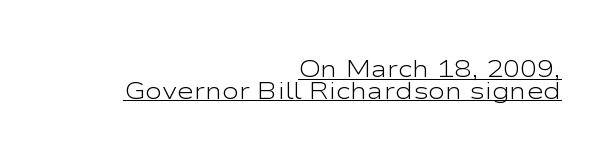
{"italic": "no", "bold": "no", "underline": "yes", "align": "right", "line_spacing": "tight", "line_spacing_ratio": 0.95, "letter_spacing": "normal", "letter_spacing_em": 0.0, "glyph_px": 23}
